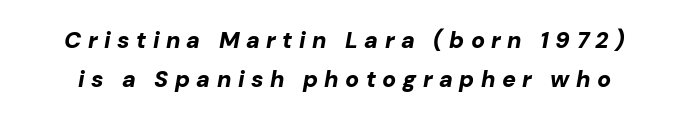
The image shows 23 px bold type, italic (leaning right); set normal line spacing (1.68x), unusually wide letter spacing (+0.28 em), not underlined.
